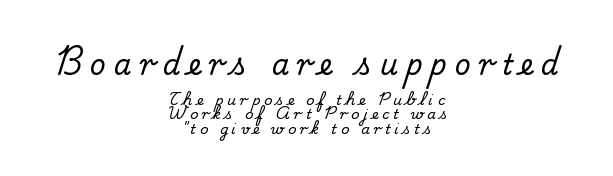
Q: Is the text italic (slanted)? A: Yes.
Q: Is the typeface a serif or a sans-serif typeface? A: Serif.
Q: Is the text underlined? A: No.
Q: How is the paragraph aligned? A: Centered.
Q: Is the spacing between letters normal or unusually wide? A: Unusually wide.
Q: Is the spacing between lines tight, normal or loose? A: Tight.
Q: Which block of text is set in a larger size, the first (top) or the second (bottom)? A: The first (top) one.
Q: Width (condensed, normal, or wide)? A: Normal.
Q: Stroke contrast? A: Medium.
Q: x-height? A: Small.
Q: Monospaced? A: No.
